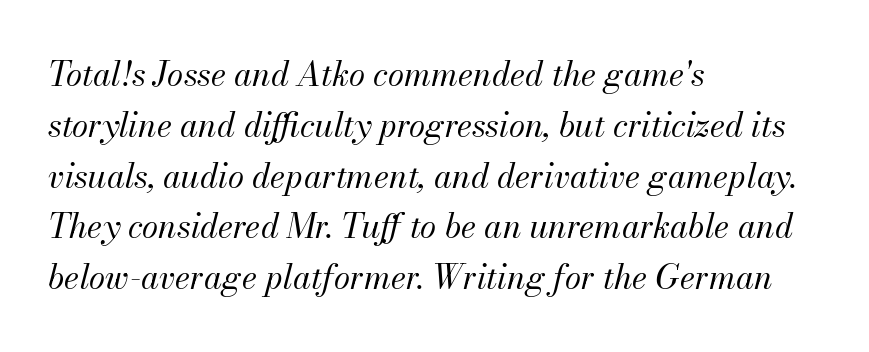
{"italic": "yes", "lean": "right", "slant_degrees": 13, "bold": "no", "weight": "regular", "width": "normal", "stroke_contrast": "medium", "x_height": "small", "monospaced": "no", "underline": "no", "align": "left", "line_spacing": "normal", "line_spacing_ratio": 1.54, "letter_spacing": "normal", "letter_spacing_em": 0.0, "glyph_px": 33}
